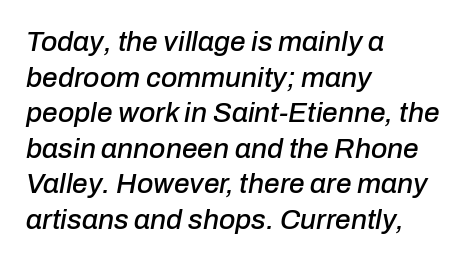
The image shows 28 px text type, italic (leaning right); set left-aligned, normal line spacing (1.27x), normal letter spacing, not underlined; low stroke contrast and a medium x-height.
